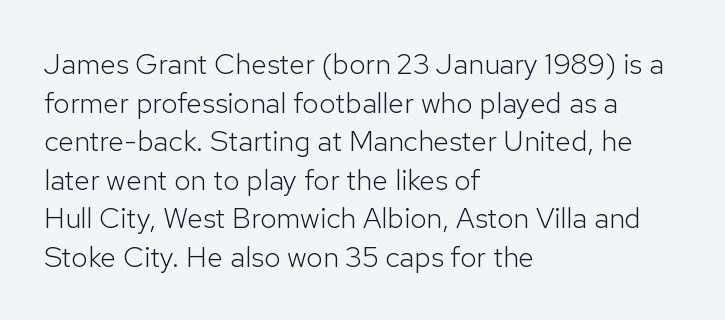
{"serif": "no", "italic": "no", "bold": "no", "weight": "light", "width": "normal", "stroke_contrast": "low", "x_height": "medium", "monospaced": "no", "underline": "no", "align": "left", "line_spacing": "normal", "line_spacing_ratio": 1.33, "letter_spacing": "normal", "letter_spacing_em": 0.0, "glyph_px": 29}
